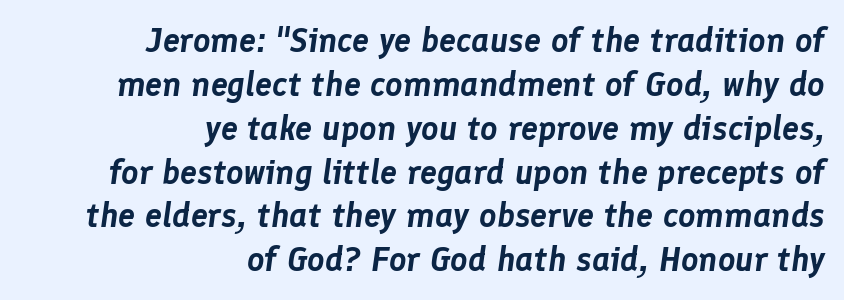
It's the slanting kind of type. Looks like regular typesetting: each glyph gets only the width it needs. Short and long lines alike share a common ending point at right. Regular leading. Look at the tracking — it's just the regular setting, nothing added. The passage shown is not underscored anywhere.
